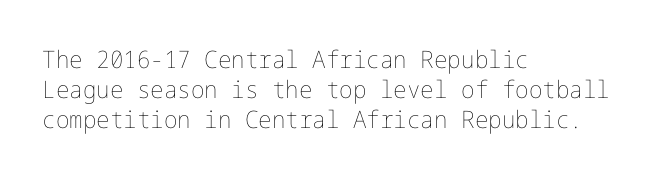
The weight would be labelled regular, book, light, or lighter still. Every stem runs plumb, perpendicular to the baseline. Descender tails drop into unmarked territory. One glance says typical: line gaps are just what's usual.
